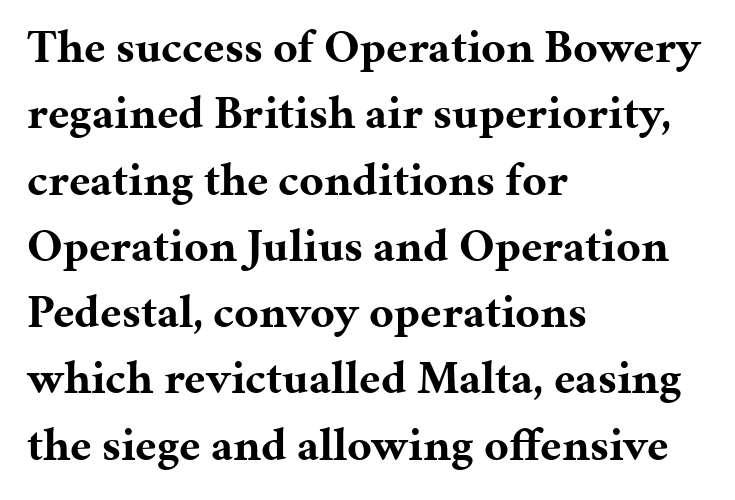
{"serif": "yes", "italic": "no", "bold": "yes", "weight": "bold", "width": "normal", "stroke_contrast": "medium", "x_height": "medium", "monospaced": "no", "underline": "no", "align": "left", "line_spacing": "normal", "line_spacing_ratio": 1.41, "letter_spacing": "normal", "letter_spacing_em": 0.0, "glyph_px": 47}
